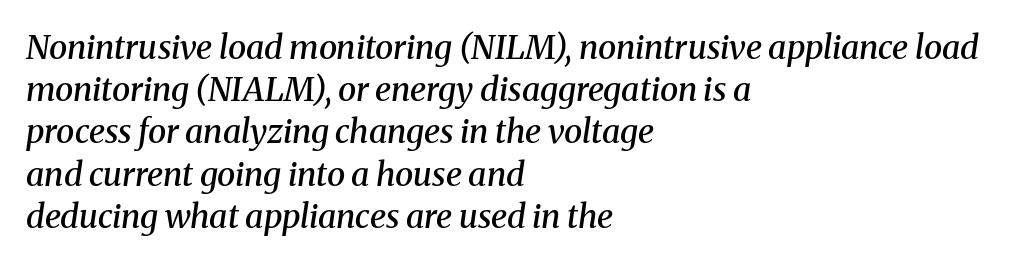
The image shows 33 px semibold serif type, italic (leaning right); set left-aligned, normal line spacing (1.28x), normal letter spacing, not underlined; medium stroke contrast and a medium x-height.
